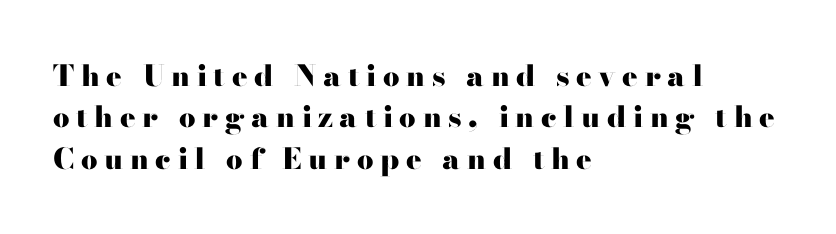
{"serif": "yes", "italic": "no", "bold": "yes", "weight": "heavy", "width": "wide", "stroke_contrast": "high", "x_height": "small", "monospaced": "no", "underline": "no", "align": "left", "line_spacing": "normal", "line_spacing_ratio": 1.43, "letter_spacing": "wide", "letter_spacing_em": 0.23, "glyph_px": 29}
